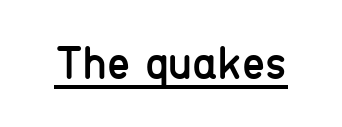
Q: Is the text bold? A: No.
Q: Is the text italic (slanted)? A: No, it is upright.
Q: Is the typeface a serif or a sans-serif typeface? A: Sans-serif.
Q: Is the text underlined? A: Yes.
Q: Is the spacing between letters normal or unusually wide? A: Normal.
Q: Width (condensed, normal, or wide)? A: Condensed.
Q: Stroke contrast? A: Low.
Q: x-height? A: Medium.
Q: Monospaced? A: No.
